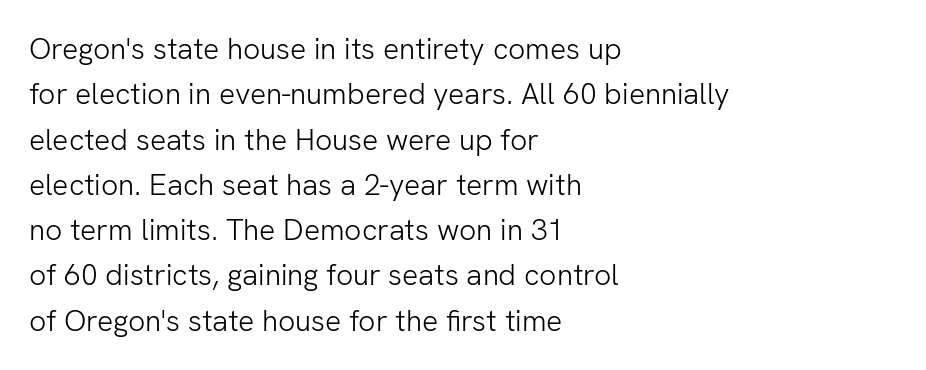
{"serif": "no", "italic": "no", "bold": "no", "weight": "light", "width": "normal", "stroke_contrast": "low", "x_height": "medium", "monospaced": "no", "underline": "no", "align": "left", "line_spacing": "normal", "line_spacing_ratio": 1.51, "letter_spacing": "normal", "letter_spacing_em": 0.0, "glyph_px": 30}
